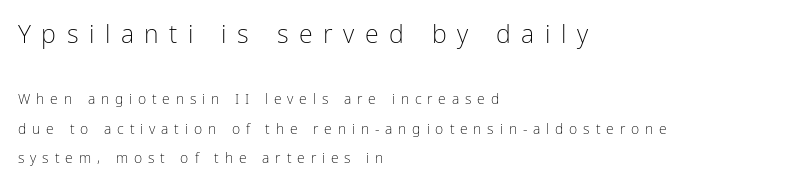
Quick note: not italic, upright. Does extra space separate the letters? Yes, quite a lot of it. Weight: regular or lighter. One-word summary of the alignment: left. The strip under each line holds only bare page. Interline gaps are noticeably wide in this sample.
